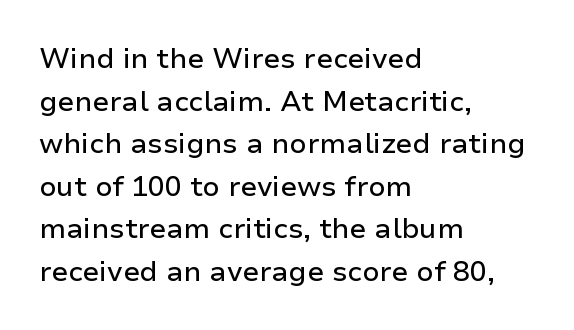
Q: Is the text italic (slanted)? A: No, it is upright.
Q: Is the typeface a serif or a sans-serif typeface? A: Sans-serif.
Q: Is the text underlined? A: No.
Q: How is the paragraph aligned? A: Left-aligned.
Q: Is the spacing between letters normal or unusually wide? A: Normal.
Q: Is the spacing between lines tight, normal or loose? A: Normal.
Q: Width (condensed, normal, or wide)? A: Normal.
Q: Stroke contrast? A: Low.
Q: x-height? A: Medium.
Q: Monospaced? A: No.
